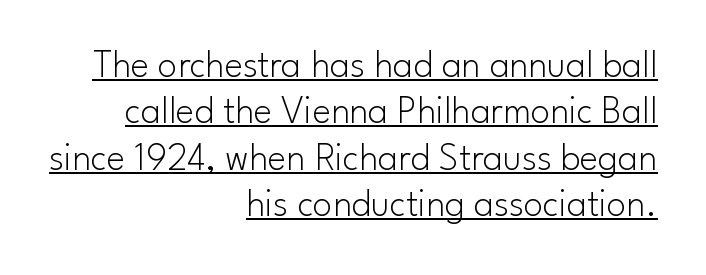
The image shows 39 px light sans-serif type, upright; set right-aligned, line spacing 1.19x, normal letter spacing, underlined; low stroke contrast and a small x-height.
